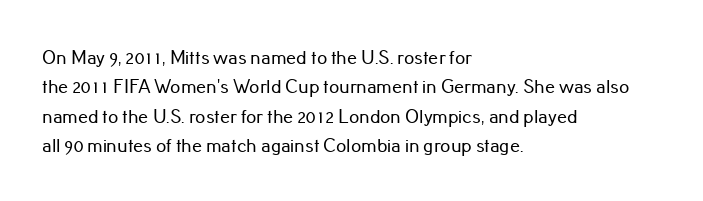
Q: Is the text italic (slanted)? A: No, it is upright.
Q: Is the text underlined? A: No.
Q: How is the paragraph aligned? A: Left-aligned.
Q: Is the spacing between letters normal or unusually wide? A: Normal.
Q: Is the spacing between lines tight, normal or loose? A: Normal.
